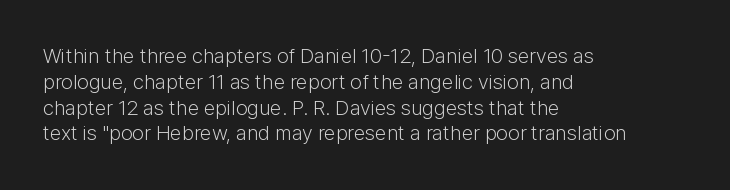
The image shows 21 px text type, upright; set left-aligned, line spacing 1.23x, normal letter spacing, not underlined.
